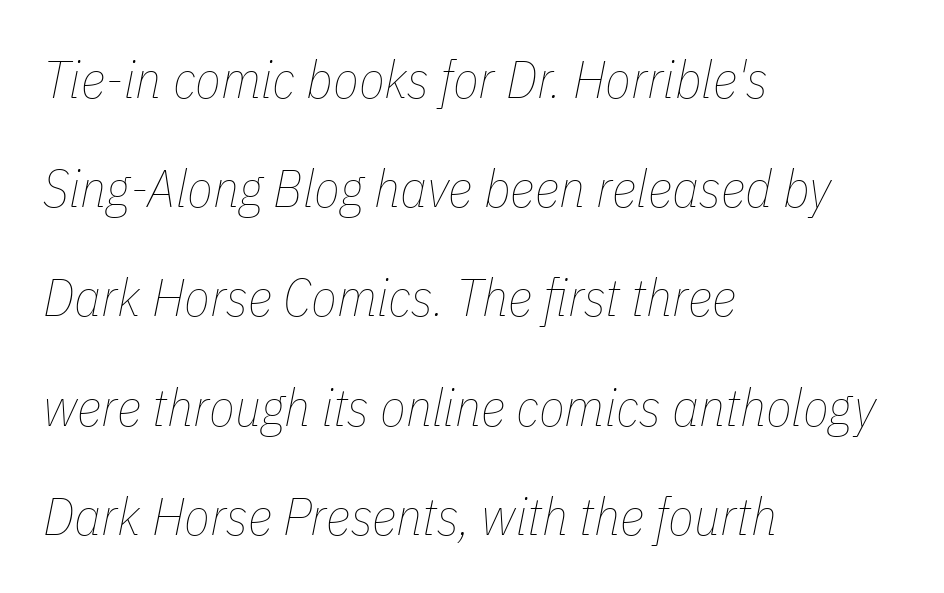
The image shows 53 px thin, condensed type, italic (leaning right); set left-aligned, loose line spacing (2.06x), normal letter spacing, not underlined; low stroke contrast and a medium x-height.
